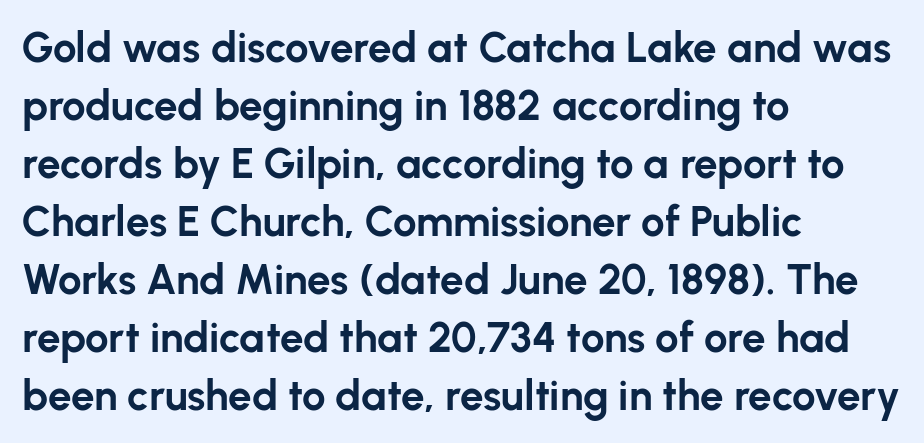
The image shows 42 px bold sans-serif type, upright; set left-aligned, normal line spacing (1.38x), normal letter spacing, not underlined; low stroke contrast and a medium x-height.
